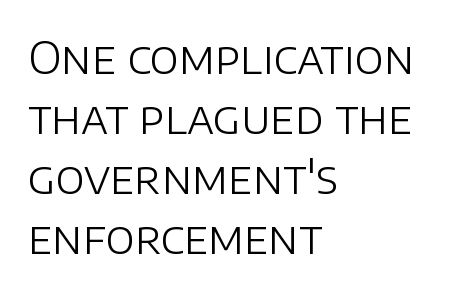
This rendering features lettering with no underline. Successive baselines arrive at the customary interval. Here the designer chose a conventional face with non-uniform glyph widths. Are there feet on the stems? There aren't — it's a sans. Is the stroke heavy? The answer is a plain regular-or-lighter. Between one letter and the next there's only the usual sliver of space.
